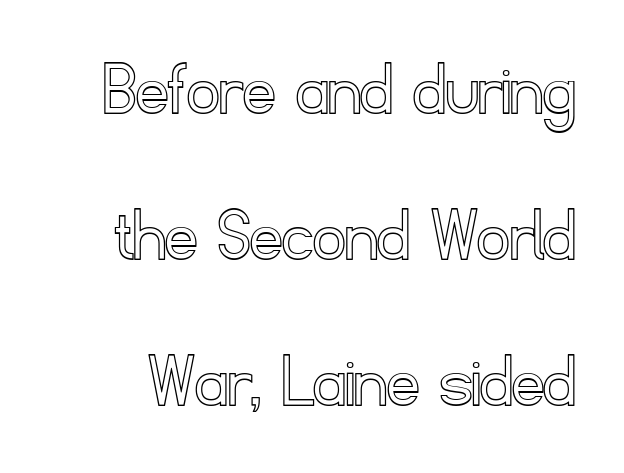
Compared with typical body copy, the letter spacing here is the same. The specimen omits any rule beneath the text block's lines. Proportional: the letters do not fall into vertical columns. Ordinary non-slanted type is in use.
